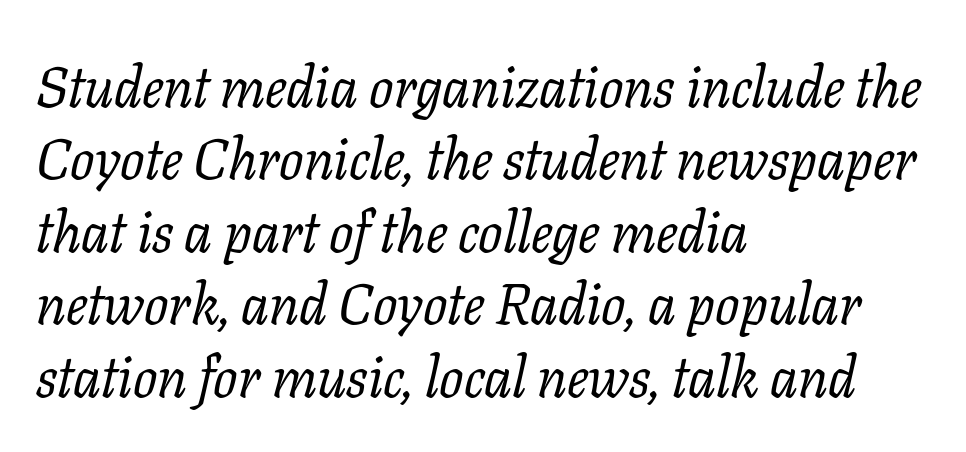
Reading down the column, the eye jumps a familiar distance to each next line. A typesetter would call this proportional, since set widths differ per character. The rendering applies a slant to the glyphs. Weight: not bold — regular or lighter. Serifs: yes, visible at the terminals of the letterforms.
